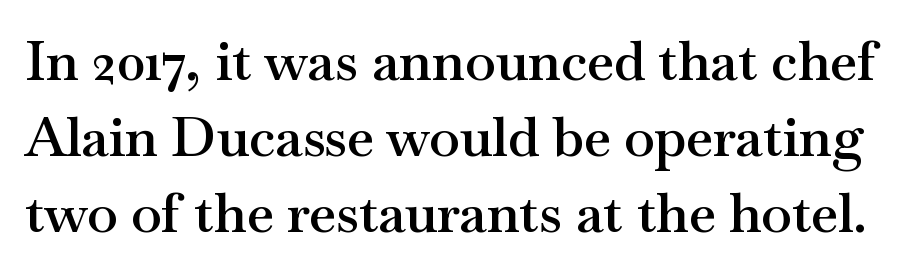
{"serif": "yes", "italic": "no", "bold": "semi", "weight": "semibold", "width": "wide", "stroke_contrast": "medium", "x_height": "small", "monospaced": "no", "underline": "no", "line_spacing": "normal", "line_spacing_ratio": 1.38, "letter_spacing": "normal", "letter_spacing_em": 0.0, "glyph_px": 55}
